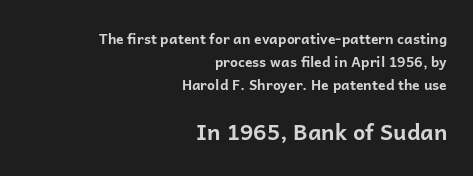
You can tell it's not italic because the verticals are truly vertical. A full-strength bold gives these letters their thick strokes. The lines in this sample share a right terminus and differ only in where they begin. Compare the two chunks: the lower has the greater cap height. The rows are spaced the way most documents space them.
